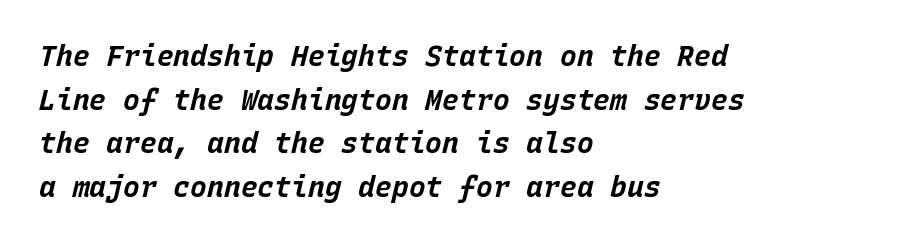
Q: Is the text bold? A: Yes.
Q: Is the text italic (slanted)? A: Yes, it leans right by about 15 degrees.
Q: Is the text underlined? A: No.
Q: How is the paragraph aligned? A: Left-aligned.
Q: Is the spacing between letters normal or unusually wide? A: Normal.
Q: Is the spacing between lines tight, normal or loose? A: Normal.
Q: Width (condensed, normal, or wide)? A: Normal.
Q: Stroke contrast? A: Low.
Q: x-height? A: Large.
Q: Monospaced? A: Yes.
